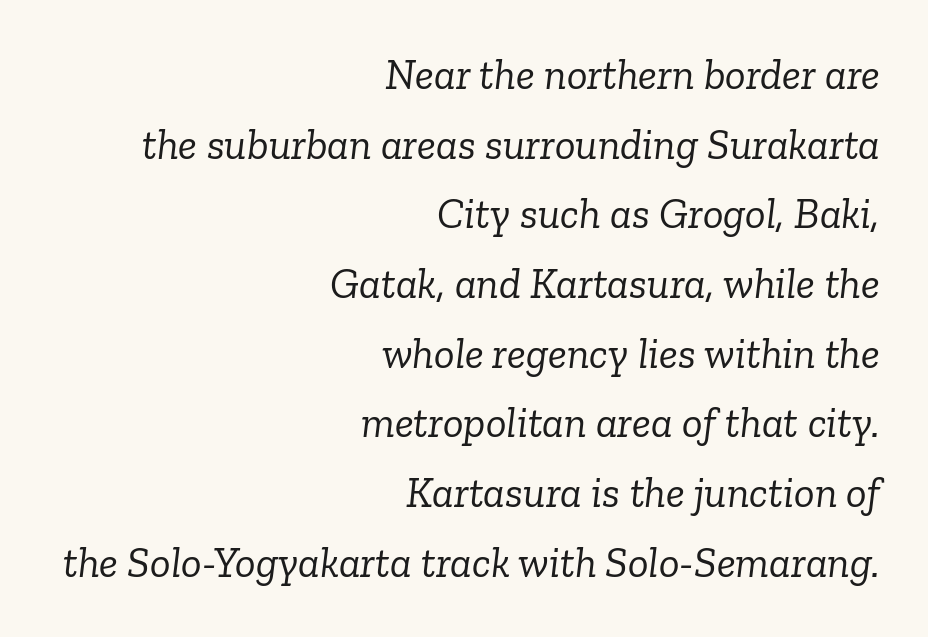
The image shows 43 px light serif type, italic (leaning right); set right-aligned, normal line spacing (1.62x), normal letter spacing, not underlined; low stroke contrast and a medium x-height.
